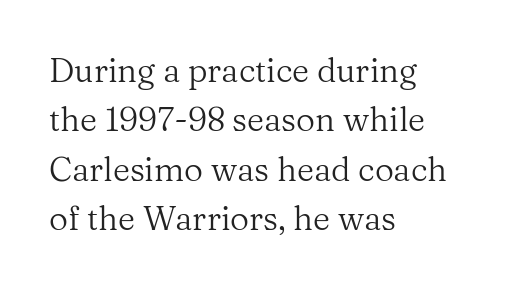
Q: Is the text bold? A: No.
Q: Is the text italic (slanted)? A: No, it is upright.
Q: Is the typeface a serif or a sans-serif typeface? A: Serif.
Q: Is the text underlined? A: No.
Q: How is the paragraph aligned? A: Left-aligned.
Q: Is the spacing between letters normal or unusually wide? A: Normal.
Q: Is the spacing between lines tight, normal or loose? A: Normal.
Q: Width (condensed, normal, or wide)? A: Normal.
Q: Stroke contrast? A: Medium.
Q: x-height? A: Medium.
Q: Monospaced? A: No.
